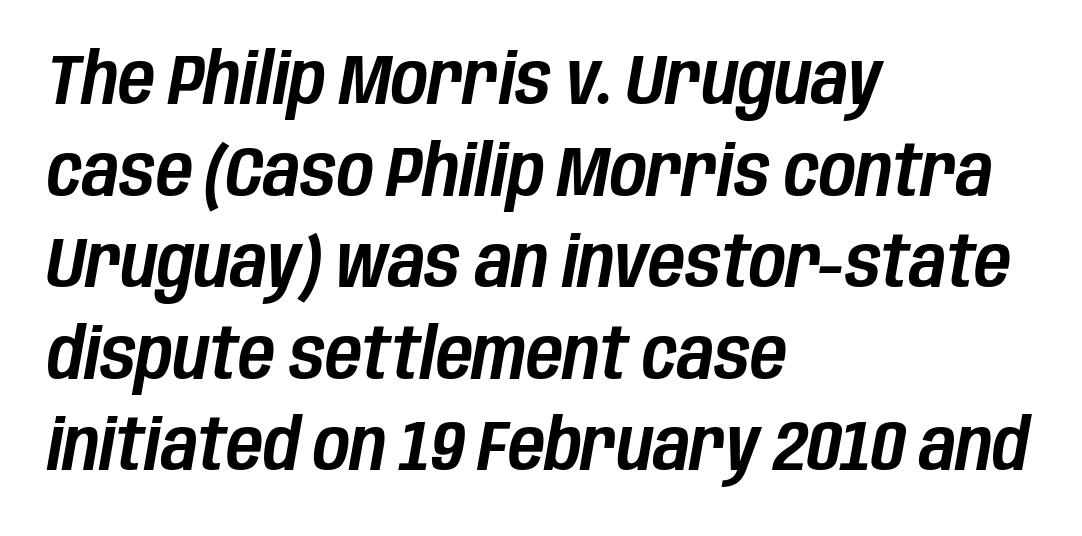
Q: Is the text italic (slanted)? A: Yes, it leans right by about 10 degrees.
Q: Is the text underlined? A: No.
Q: How is the paragraph aligned? A: Left-aligned.
Q: Is the spacing between letters normal or unusually wide? A: Normal.
Q: Is the spacing between lines tight, normal or loose? A: Normal.
Q: Width (condensed, normal, or wide)? A: Condensed.
Q: Stroke contrast? A: Low.
Q: x-height? A: Large.
Q: Monospaced? A: No.
